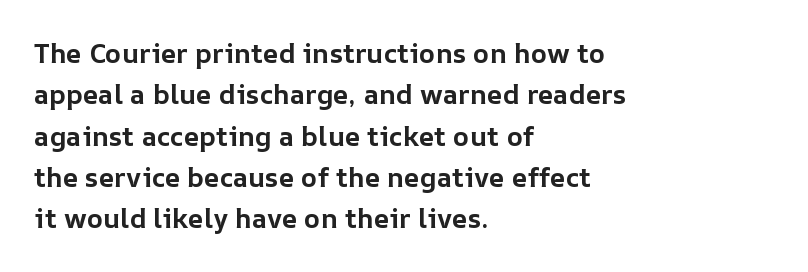
The image shows 27 px bold type, upright; set left-aligned, normal line spacing (1.53x), normal letter spacing, not underlined.
